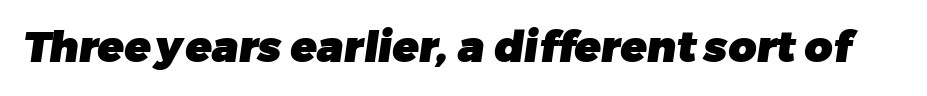
{"serif": "no", "bold": "yes", "weight": "heavy", "width": "normal", "stroke_contrast": "low", "x_height": "medium", "monospaced": "no", "underline": "no", "letter_spacing": "normal", "letter_spacing_em": 0.0, "glyph_px": 43}
